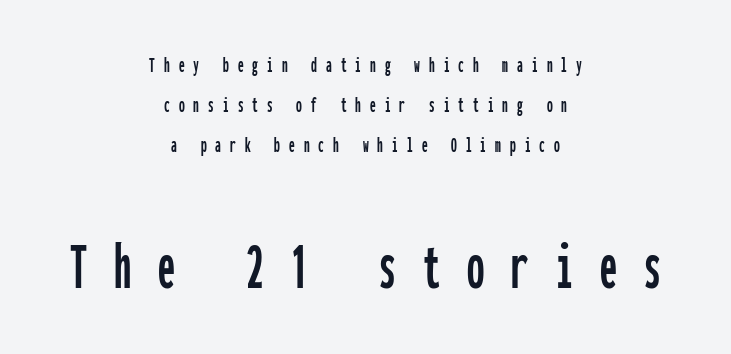
The image shows 69 px condensed sans-serif type, upright, monospaced; set centered, line spacing 1.75x, unusually wide letter spacing (+0.39 em), not underlined; the second (bottom) block is 3.0x larger; low stroke contrast and a medium x-height.
